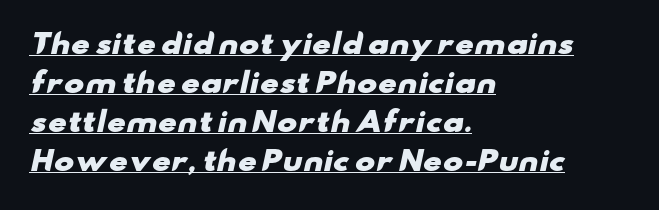
Q: Is the text bold? A: Yes.
Q: Is the text underlined? A: Yes.
Q: How is the paragraph aligned? A: Left-aligned.
Q: Is the spacing between letters normal or unusually wide? A: Normal.
Q: Is the spacing between lines tight, normal or loose? A: Normal.
